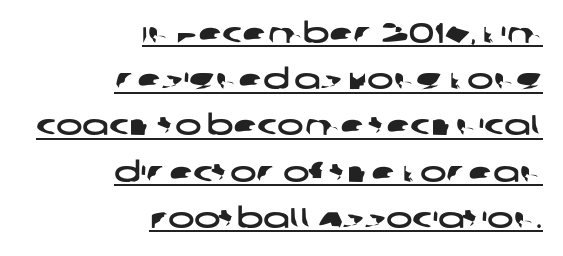
The glyphs in this specimen are sans serif. Nothing unusual about the tracking: characters are spaced as the font intends. The lines are quadded right. Vertically, the passage feels balanced, rows spaced as you'd expect. The face used here is proportionally spaced, like ordinary book or web type. Has an underline been added? It has.
